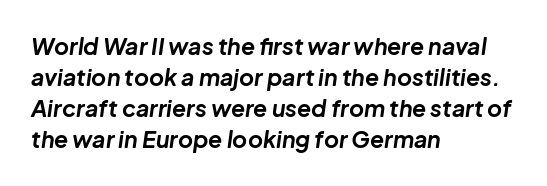
The image shows 23 px bold type, italic (leaning right); set left-aligned, normal line spacing (1.35x), normal letter spacing, not underlined.
